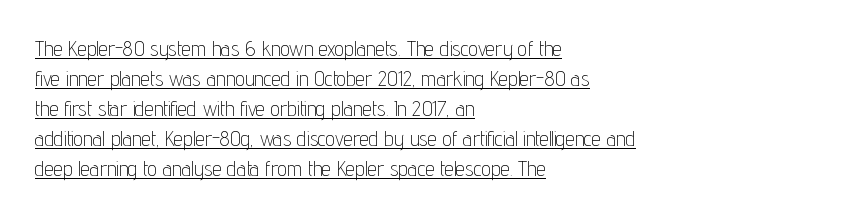
The image shows 21 px text type, upright; set left-aligned, normal line spacing (1.43x), normal letter spacing, underlined.
